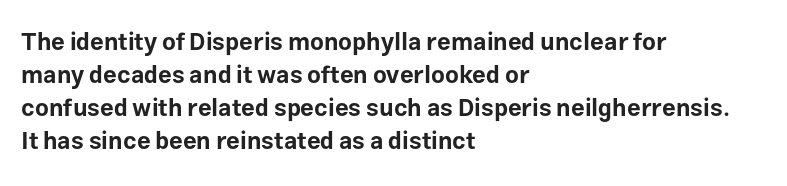
Q: Is the text bold? A: Yes.
Q: Is the text italic (slanted)? A: No, it is upright.
Q: Is the text underlined? A: No.
Q: How is the paragraph aligned? A: Left-aligned.
Q: Is the spacing between letters normal or unusually wide? A: Normal.
Q: Is the spacing between lines tight, normal or loose? A: Normal.
